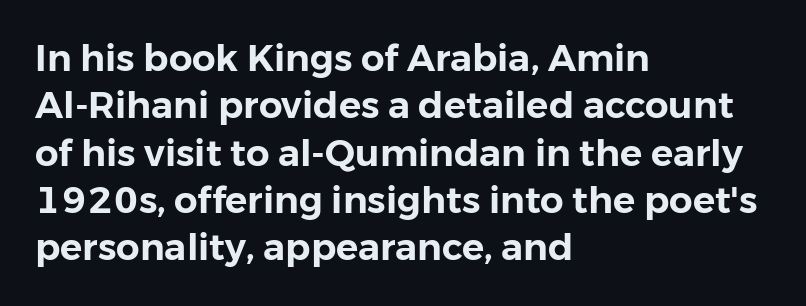
{"serif": "no", "italic": "no", "width": "normal", "stroke_contrast": "low", "x_height": "medium", "monospaced": "no", "underline": "no", "align": "left", "line_spacing": "normal", "line_spacing_ratio": 1.28, "letter_spacing": "normal", "letter_spacing_em": 0.0, "glyph_px": 37}
